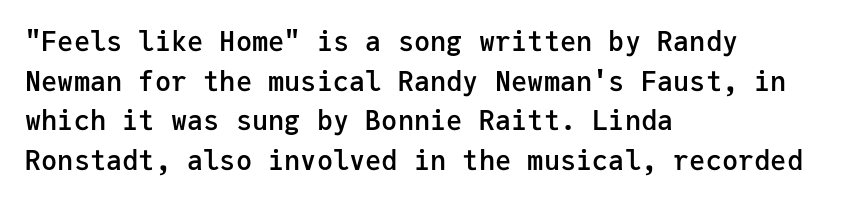
Observe the ordinary spacing: letters are neighbours, not strangers. The font's upright variant was chosen for this text. Letters rest on an invisible, unmarked baseline. The leading is moderate, giving the passage an even texture. The paragraph has a hard left edge and a soft right edge.
